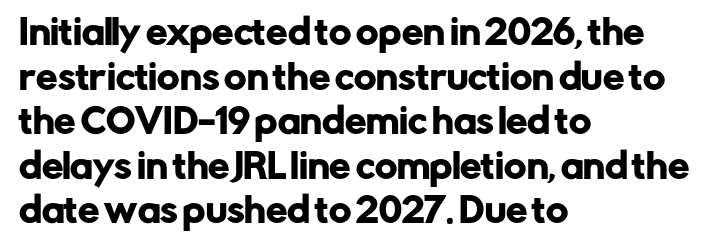
{"serif": "no", "italic": "no", "width": "normal", "stroke_contrast": "low", "x_height": "medium", "monospaced": "no", "underline": "no", "align": "left", "line_spacing": "normal", "line_spacing_ratio": 1.31, "letter_spacing": "normal", "letter_spacing_em": 0.0, "glyph_px": 34}
